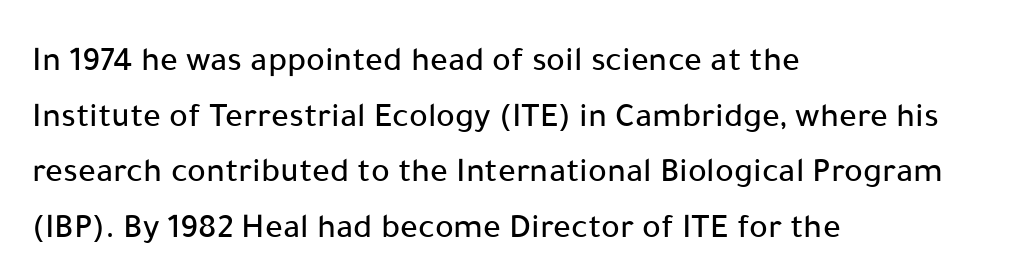
The line-height multiplier appears to be the usual default. The face used here is proportionally spaced, like ordinary book or web type. Students, note that the glyphs here touch the page at normal intervals. This sample is left-justified, so line endings fall wherever the words run out.
